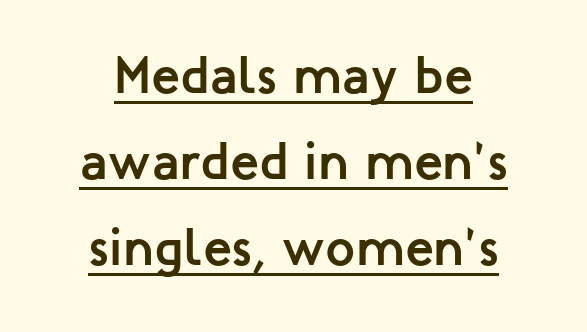
Q: Is the text bold? A: Yes.
Q: Is the text italic (slanted)? A: No, it is upright.
Q: Is the typeface a serif or a sans-serif typeface? A: Sans-serif.
Q: Is the text underlined? A: Yes.
Q: Is the spacing between letters normal or unusually wide? A: Normal.
Q: Is the spacing between lines tight, normal or loose? A: Normal.
Q: Width (condensed, normal, or wide)? A: Normal.
Q: Stroke contrast? A: Low.
Q: x-height? A: Medium.
Q: Monospaced? A: No.
